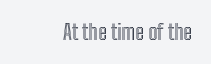
You can tell it's not italic because the verticals are truly vertical. The paragraph shown leans on its right margin. Look at the tracking — it's just the regular setting, nothing added. Decoration check: the copy has no underline.
